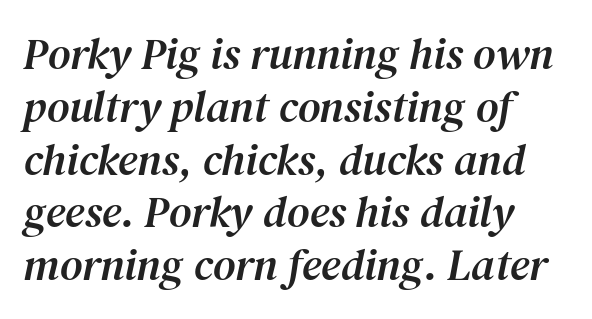
{"serif": "yes", "italic": "yes", "lean": "right", "slant_degrees": 12, "width": "normal", "stroke_contrast": "medium", "x_height": "medium", "monospaced": "no", "underline": "no", "align": "left", "line_spacing_ratio": 1.2, "letter_spacing": "normal", "letter_spacing_em": 0.0, "glyph_px": 44}
